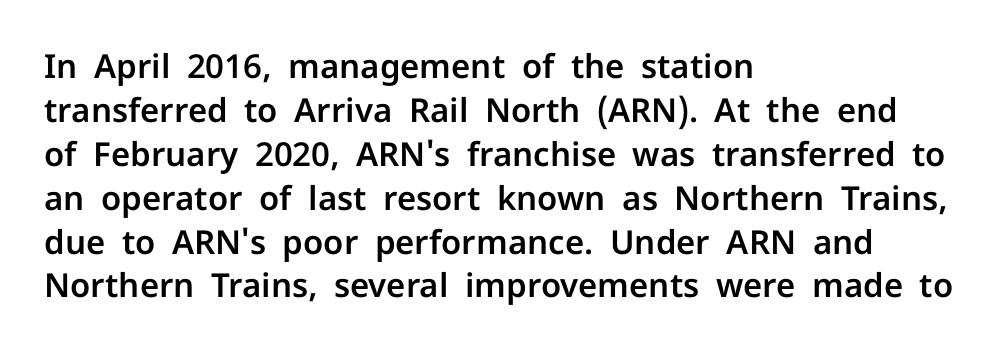
{"serif": "no", "italic": "no", "width": "normal", "stroke_contrast": "low", "x_height": "medium", "monospaced": "no", "underline": "no", "align": "left", "line_spacing": "normal", "line_spacing_ratio": 1.33, "letter_spacing": "normal", "letter_spacing_em": 0.0, "glyph_px": 33}
